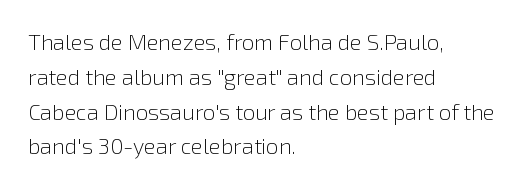
The image shows 22 px text type, upright; set left-aligned, normal line spacing (1.58x), normal letter spacing, not underlined.
